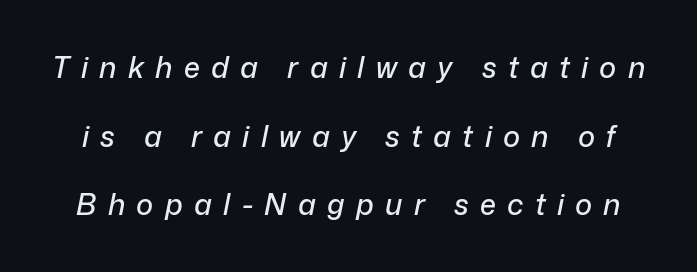
Look at the tracking — it's clearly loosened, letters drifting apart. The axis of the letterforms is tilted away from vertical. Has an underline been added? It has not. The passage shown is typed in a proportional face where columns would drift.
